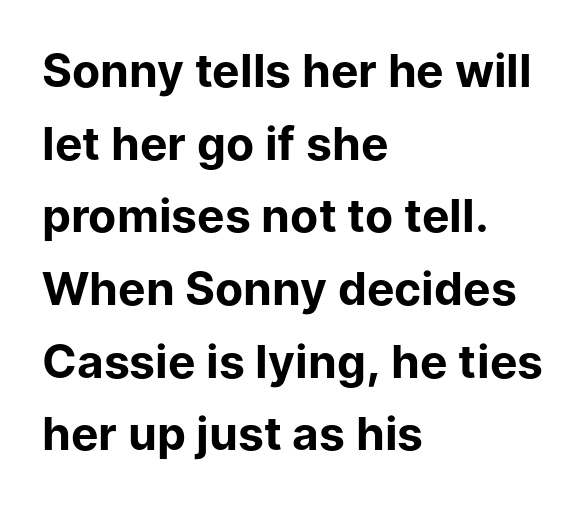
The image shows 46 px bold sans-serif type, upright; set left-aligned, normal line spacing (1.58x), normal letter spacing, not underlined; low stroke contrast and a medium x-height.
